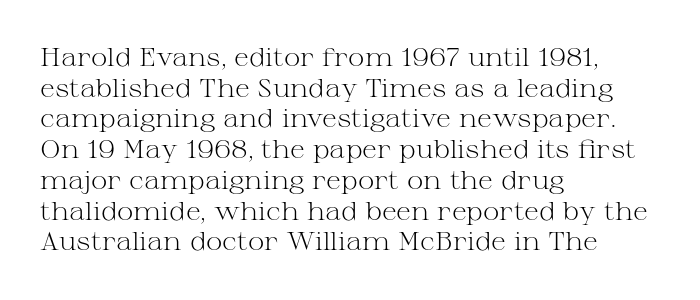
Q: Is the text bold? A: No.
Q: Is the text italic (slanted)? A: No, it is upright.
Q: Is the text underlined? A: No.
Q: How is the paragraph aligned? A: Left-aligned.
Q: Is the spacing between letters normal or unusually wide? A: Normal.
